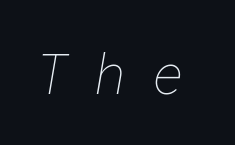
The tracking jumps out immediately: characters are airy and widely separated. Descender tails drop into unmarked territory. These glyphs show unthickened strokes, regular width or finer.
